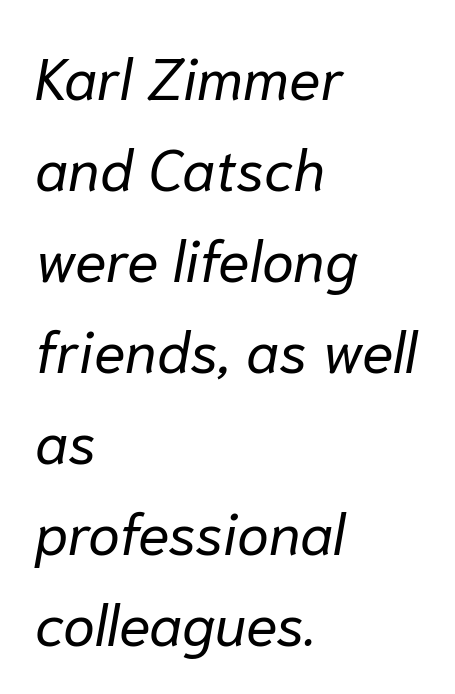
Q: Is the text bold? A: No.
Q: Is the text italic (slanted)? A: Yes, it leans right by about 10 degrees.
Q: Is the text underlined? A: No.
Q: How is the paragraph aligned? A: Left-aligned.
Q: Is the spacing between letters normal or unusually wide? A: Normal.
Q: Is the spacing between lines tight, normal or loose? A: Normal.
Q: Width (condensed, normal, or wide)? A: Normal.
Q: Stroke contrast? A: Low.
Q: x-height? A: Medium.
Q: Monospaced? A: No.
